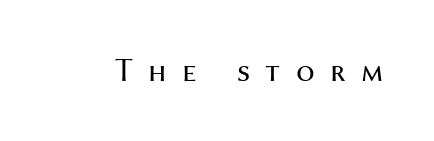
Think of a printed novel: that variable character pitch is what you see here. Display-style spreading of the glyphs; the letterfit is very open. The passage shown is not bold in any degree. You can tell from the bare stems that sans-serif type was used. Lines of text with bare space underneath. The letters stand straight up with perfectly vertical stems.
